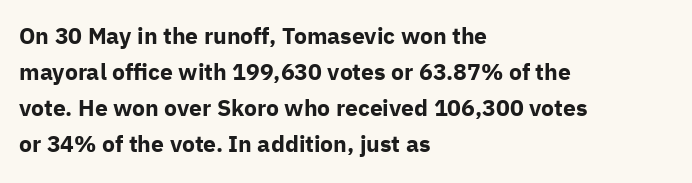
Q: Is the text bold? A: Yes.
Q: Is the text italic (slanted)? A: No, it is upright.
Q: Is the text underlined? A: No.
Q: How is the paragraph aligned? A: Left-aligned.
Q: Is the spacing between letters normal or unusually wide? A: Normal.
Q: Is the spacing between lines tight, normal or loose? A: Normal.
